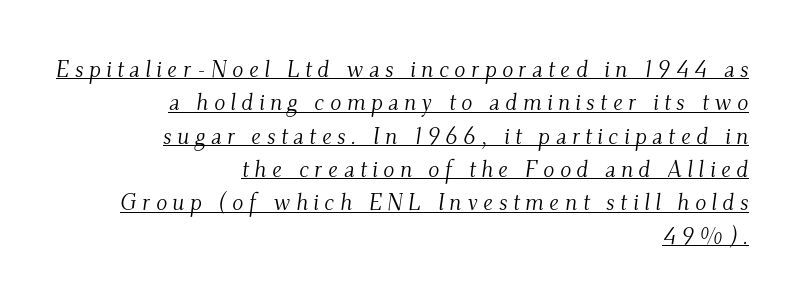
{"italic": "yes", "lean": "right", "slant_degrees": 9, "bold": "no", "underline": "yes", "align": "right", "line_spacing": "normal", "line_spacing_ratio": 1.45, "letter_spacing": "wide", "letter_spacing_em": 0.24, "glyph_px": 23}
